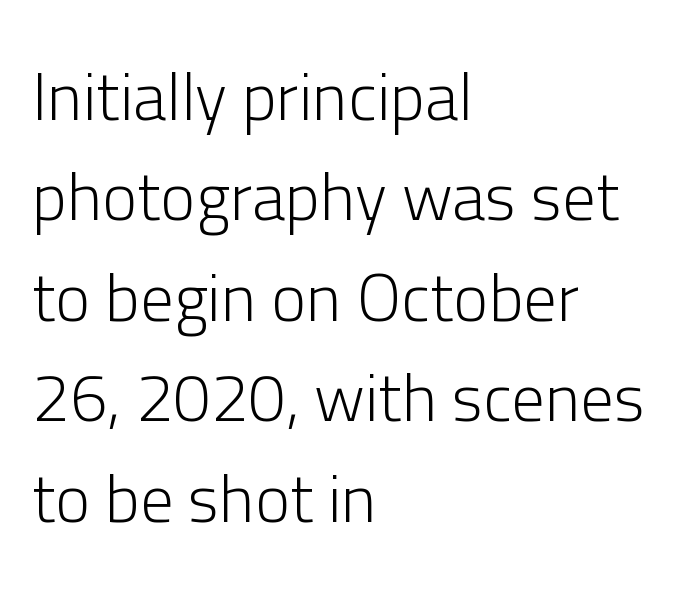
The image shows 67 px light sans-serif type, upright; set left-aligned, normal line spacing (1.5x), normal letter spacing, not underlined; low stroke contrast and a medium x-height.
